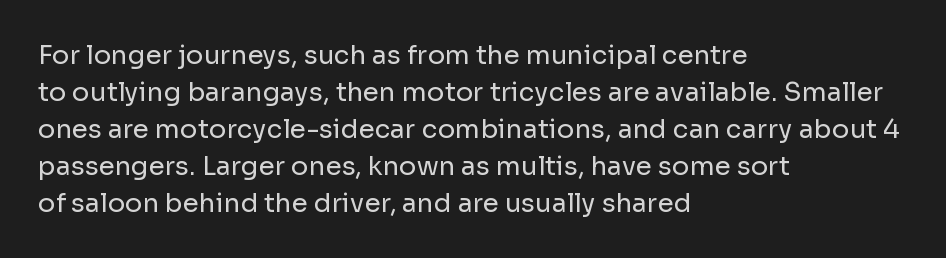
Rule under the text: the space is simply empty. The tracking reads as untouched default to a designer's eye. Compared with a typical body face, this is equally light or lighter still. A student would call this left alignment; a typographer would say flush left, rag right. The rows are spaced the way most documents space them.
